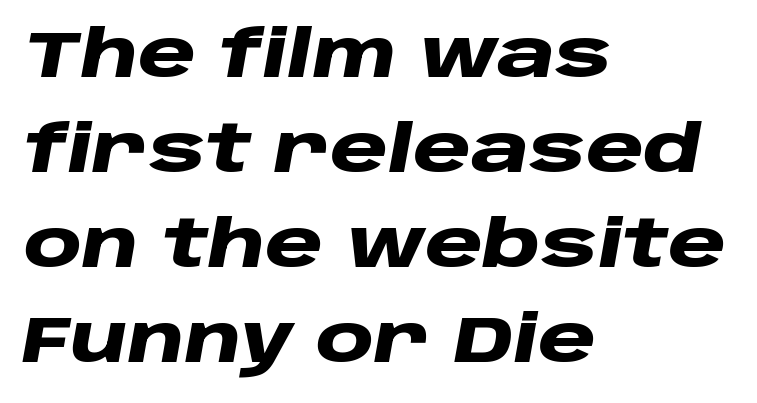
{"italic": "yes", "lean": "right", "slant_degrees": 10, "bold": "yes", "weight": "heavy", "width": "wide", "stroke_contrast": "low", "x_height": "large", "monospaced": "no", "underline": "no", "align": "left", "line_spacing": "normal", "line_spacing_ratio": 1.44, "letter_spacing": "normal", "letter_spacing_em": 0.0, "glyph_px": 66}
